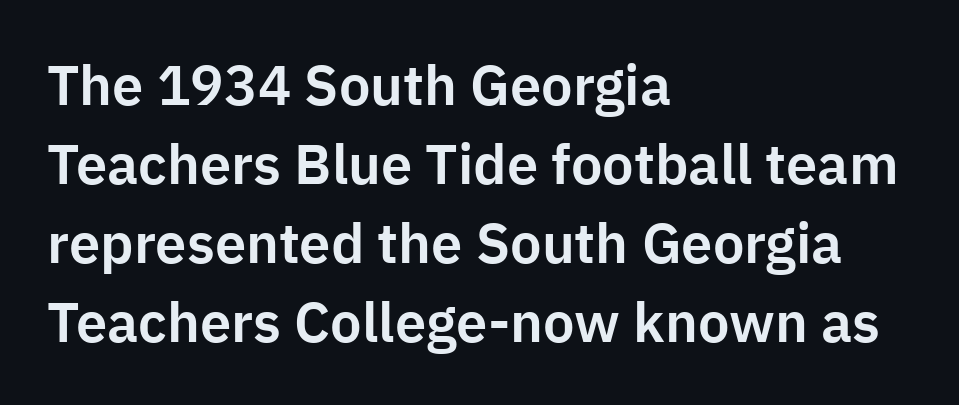
Q: Is the text italic (slanted)? A: No, it is upright.
Q: Is the typeface a serif or a sans-serif typeface? A: Sans-serif.
Q: Is the text underlined? A: No.
Q: How is the paragraph aligned? A: Left-aligned.
Q: Is the spacing between letters normal or unusually wide? A: Normal.
Q: Is the spacing between lines tight, normal or loose? A: Normal.
Q: Width (condensed, normal, or wide)? A: Normal.
Q: Stroke contrast? A: Low.
Q: x-height? A: Medium.
Q: Monospaced? A: No.
